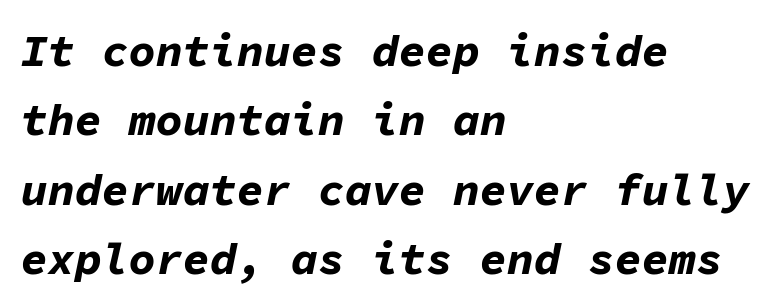
One-word summary of the alignment: left. Is the type bold? Yes — the strokes are clearly thick and heavy. Students, observe: this is what conventionally led text looks like. Words appear dense and cohesive because spacing is normal. Rendered with sloped, italic letterforms.
